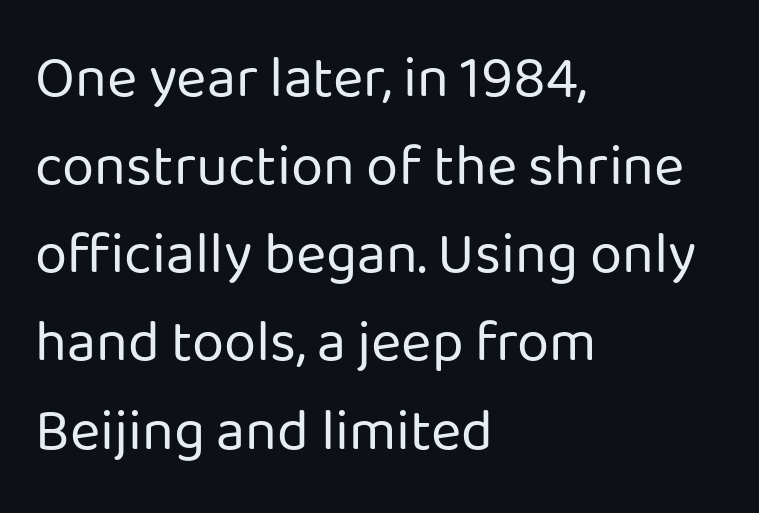
Check where the strokes stop: nothing finishes them off — pure sans. Every stem runs plumb, perpendicular to the baseline. Weight class: somewhere from thin through regular. Students, note that the glyphs here touch the page at normal intervals. The space directly below the letters is spotless.
